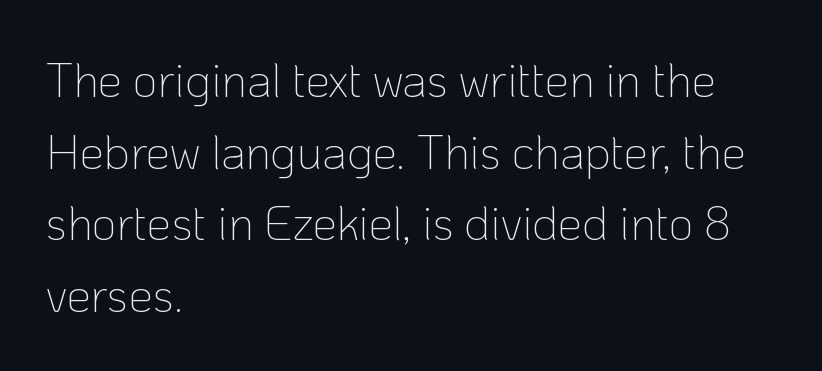
Q: Is the text bold? A: No.
Q: Is the text italic (slanted)? A: No, it is upright.
Q: Is the typeface a serif or a sans-serif typeface? A: Sans-serif.
Q: Is the text underlined? A: No.
Q: How is the paragraph aligned? A: Left-aligned.
Q: Is the spacing between letters normal or unusually wide? A: Normal.
Q: Is the spacing between lines tight, normal or loose? A: Normal.
Q: Width (condensed, normal, or wide)? A: Normal.
Q: Stroke contrast? A: Low.
Q: x-height? A: Medium.
Q: Monospaced? A: No.
